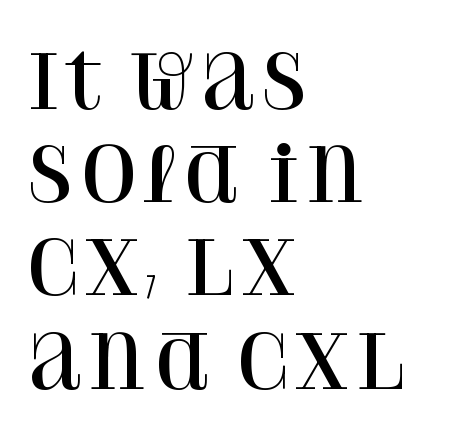
Inter-character spacing is left at the font's built-in metrics. The passage shown stacks its lines at a standard gap. Descenders hang freely into open space. Does the lettering tilt? It doesn't — this is upright. Look at the bottom of the vertical strokes: they flare into serifs here. Caption: multi-line text, flush left, ragged right.
